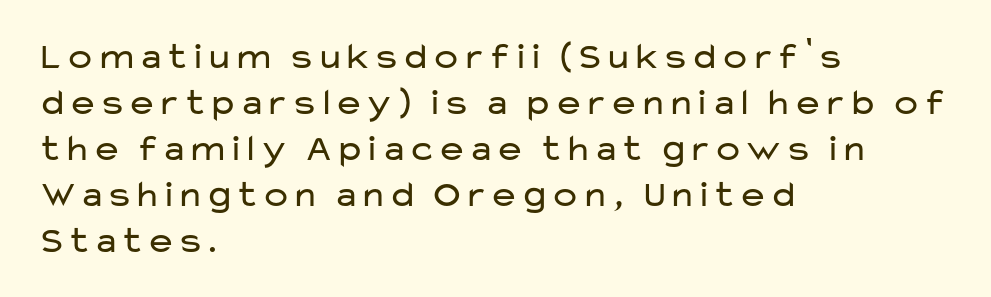
The letters carry no serifs — their stems end cleanly without finishing strokes. The rag falls on the right side of this text block. Nothing unusual about the tracking: characters are spaced as the font intends. Think of a printed novel: that variable character pitch is what you see here. The lettering stays uniformly vertical, giving the passage a roman look.
